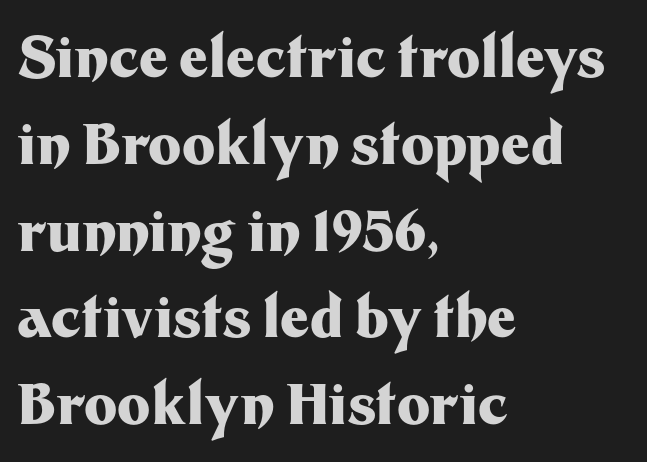
The image shows 56 px heavy sans-serif type, upright; set left-aligned, normal line spacing (1.55x), normal letter spacing, not underlined; medium stroke contrast and a medium x-height.
